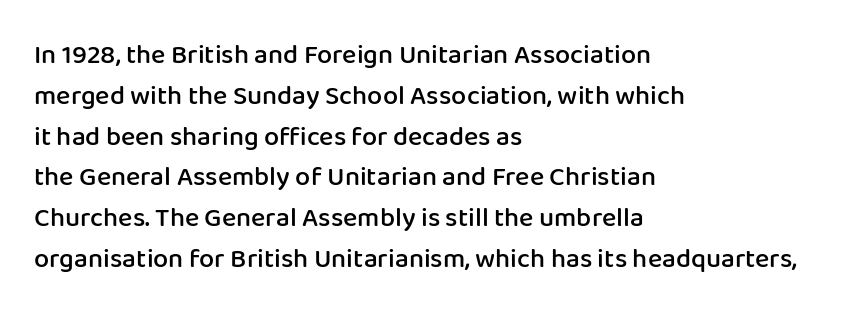
{"italic": "no", "bold": "semi", "underline": "no", "align": "left", "line_spacing": "normal", "line_spacing_ratio": 1.51, "letter_spacing": "normal", "letter_spacing_em": 0.0, "glyph_px": 27}
